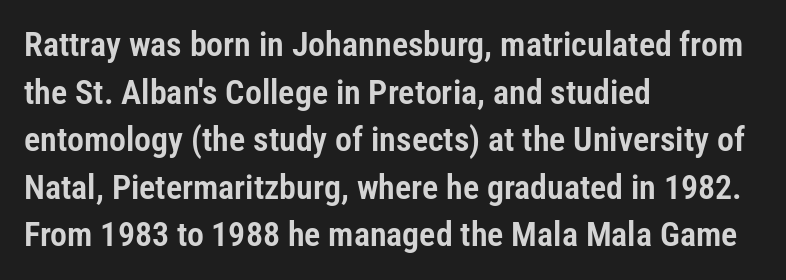
The image shows 34 px condensed sans-serif type, upright; set left-aligned, normal line spacing (1.4x), normal letter spacing, not underlined; low stroke contrast and a medium x-height.
